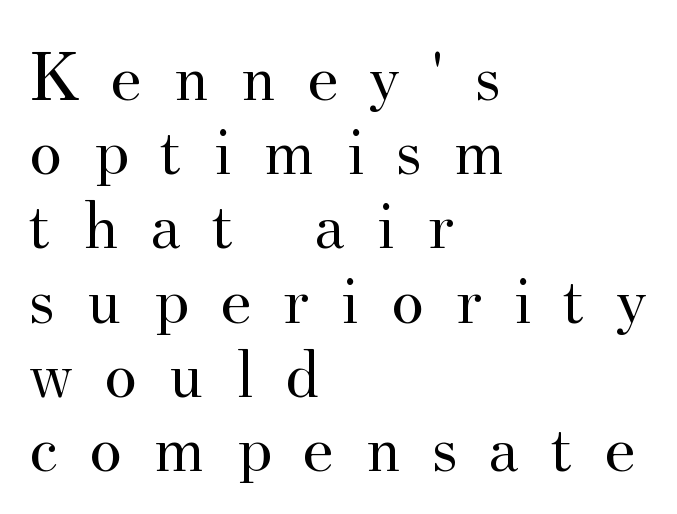
Q: Is the text bold? A: No.
Q: Is the text italic (slanted)? A: No, it is upright.
Q: Is the typeface a serif or a sans-serif typeface? A: Serif.
Q: Is the text underlined? A: No.
Q: How is the paragraph aligned? A: Left-aligned.
Q: Is the spacing between letters normal or unusually wide? A: Unusually wide.
Q: Is the spacing between lines tight, normal or loose? A: Tight.
Q: Width (condensed, normal, or wide)? A: Normal.
Q: Stroke contrast? A: Medium.
Q: x-height? A: Small.
Q: Monospaced? A: No.
